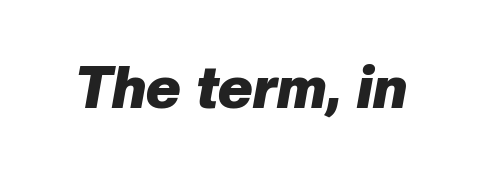
{"italic": "yes", "lean": "right", "slant_degrees": 10, "bold": "yes", "weight": "heavy", "width": "normal", "stroke_contrast": "low", "x_height": "medium", "monospaced": "no", "underline": "no", "letter_spacing": "normal", "letter_spacing_em": 0.0, "glyph_px": 59}
